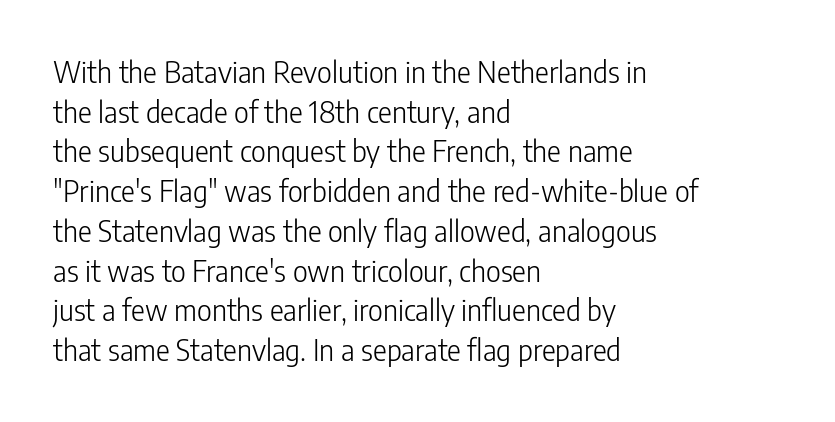
All the whitespace from short lines collects on the right. Weight: not bold — regular or lighter. Compared with typical body copy, the letter spacing here is the same. The leading is moderate, giving the passage an even texture. The font's upright variant was chosen for this text.
